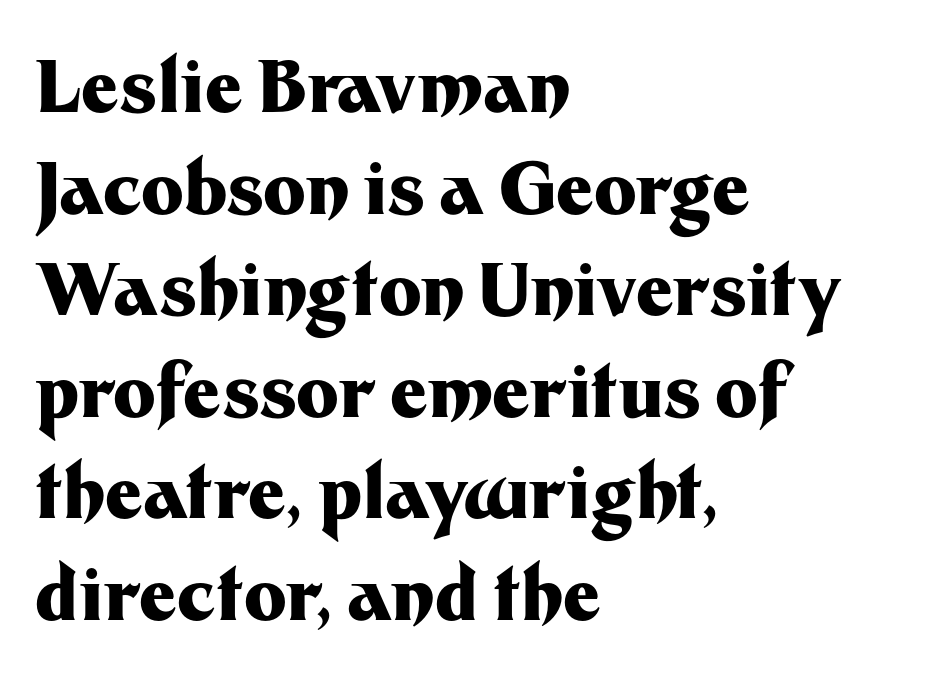
Q: Is the text bold? A: Yes.
Q: Is the text italic (slanted)? A: No, it is upright.
Q: Is the typeface a serif or a sans-serif typeface? A: Sans-serif.
Q: Is the text underlined? A: No.
Q: How is the paragraph aligned? A: Left-aligned.
Q: Is the spacing between letters normal or unusually wide? A: Normal.
Q: Is the spacing between lines tight, normal or loose? A: Normal.
Q: Width (condensed, normal, or wide)? A: Normal.
Q: Stroke contrast? A: Medium.
Q: x-height? A: Medium.
Q: Monospaced? A: No.
